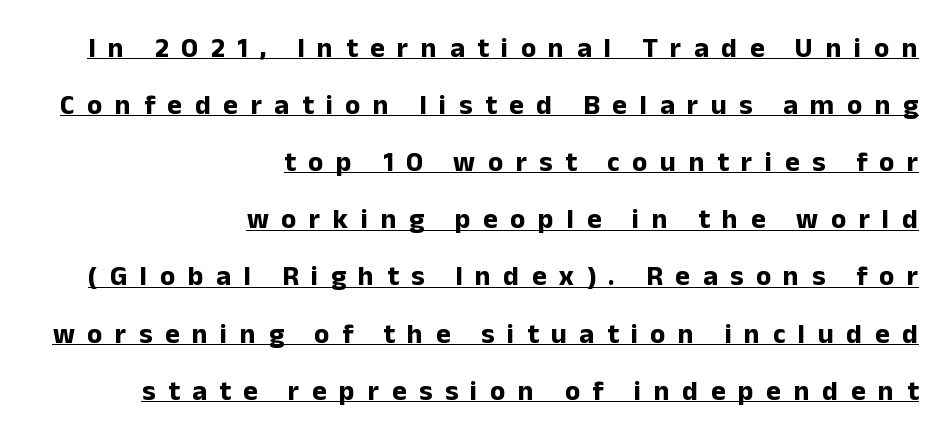
Q: Is the text bold? A: Yes.
Q: Is the text italic (slanted)? A: No, it is upright.
Q: Is the typeface a serif or a sans-serif typeface? A: Sans-serif.
Q: Is the text underlined? A: Yes.
Q: How is the paragraph aligned? A: Right-aligned.
Q: Is the spacing between letters normal or unusually wide? A: Unusually wide.
Q: Is the spacing between lines tight, normal or loose? A: Loose.
Q: Width (condensed, normal, or wide)? A: Normal.
Q: Stroke contrast? A: Low.
Q: x-height? A: Medium.
Q: Monospaced? A: No.
